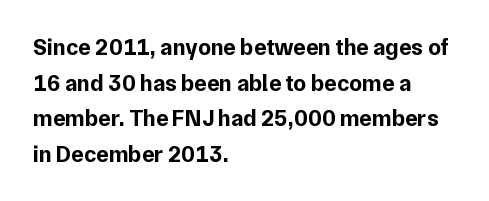
{"italic": "no", "bold": "yes", "underline": "no", "align": "left", "line_spacing": "normal", "line_spacing_ratio": 1.55, "letter_spacing": "normal", "letter_spacing_em": 0.0, "glyph_px": 23}
